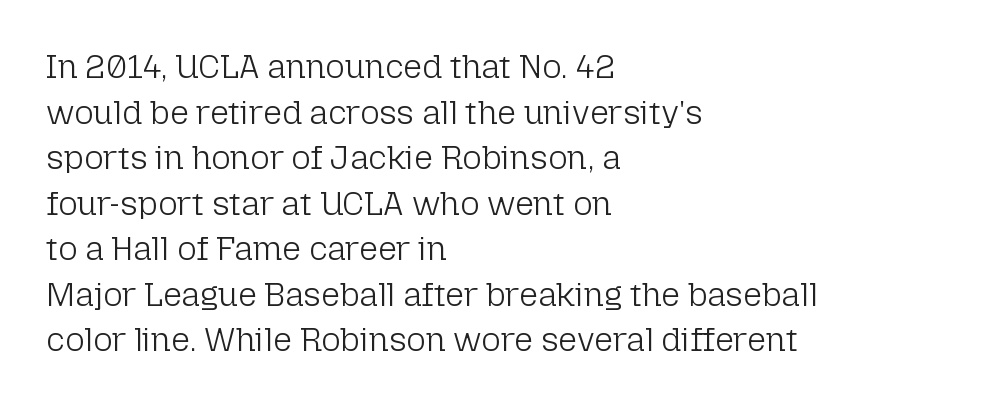
{"serif": "no", "italic": "no", "bold": "no", "weight": "light", "width": "normal", "stroke_contrast": "low", "x_height": "medium", "monospaced": "no", "underline": "no", "align": "left", "line_spacing": "normal", "line_spacing_ratio": 1.38, "letter_spacing": "normal", "letter_spacing_em": 0.0, "glyph_px": 33}
